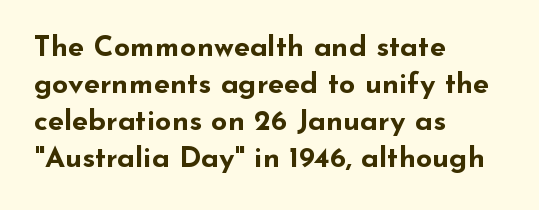
Inter-character spacing is left at the font's built-in metrics. Is there much room between lines? A standard amount, neither cramped nor airy. Strong, thick strokes mark this as bold type. The lines in this sample share a left origin and differ only in where they stop.
